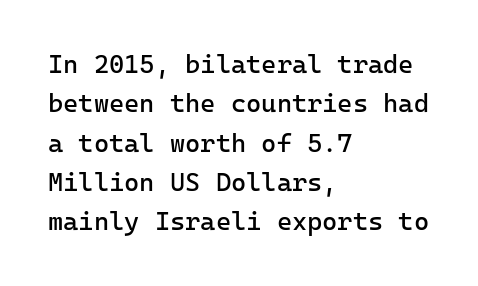
A typesetter would mark this as roman, not italic. Does the leading feel generous? No, just average. The typesetter chose a ragged-right arrangement here. The gaps between neighbouring characters are ordinary and unremarkable. Is this a heavy cut? Hardly; it is regular or lighter. The space directly below the letters is spotless.
